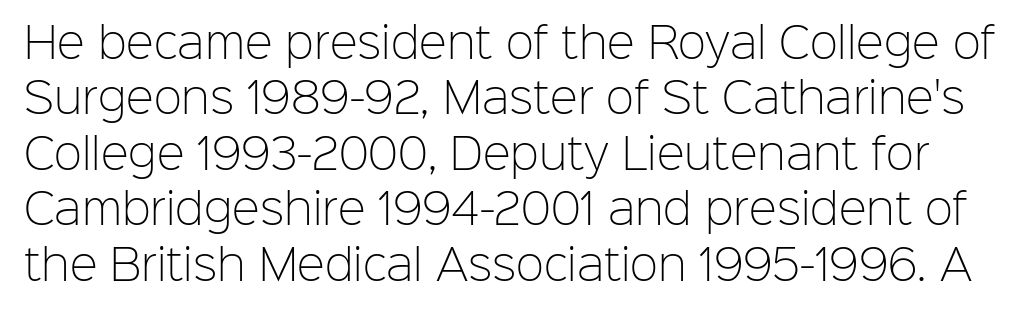
Anything drawn beneath the words? Only blank space. Compared with a typical body face, this is equally light or lighter still. In terms of posture, this sample is upright. The letterforms sit shoulder to shoulder at normal distance. This block has exactly the height ordinary leading produces.
